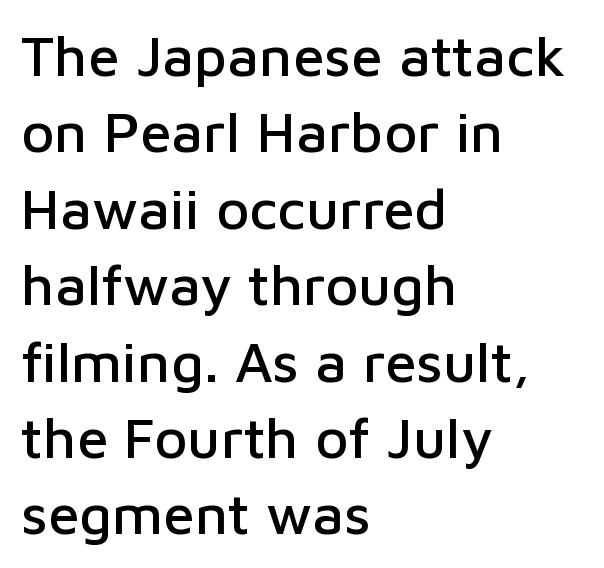
Check under the words: just untouched page. The font family rendered here belongs to the sans-serif group. These lines were composed using upright roman letters. The paragraph has a hard left edge and a soft right edge.
